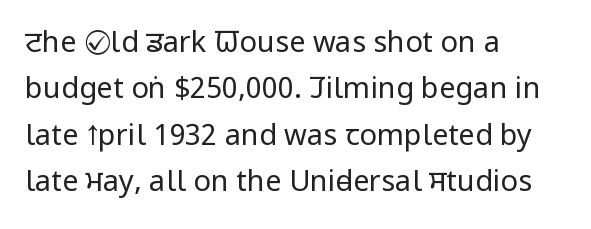
Q: Is the text bold? A: No.
Q: Is the text italic (slanted)? A: No, it is upright.
Q: Is the typeface a serif or a sans-serif typeface? A: Sans-serif.
Q: Is the text underlined? A: No.
Q: How is the paragraph aligned? A: Left-aligned.
Q: Is the spacing between letters normal or unusually wide? A: Normal.
Q: Is the spacing between lines tight, normal or loose? A: Normal.
Q: Width (condensed, normal, or wide)? A: Condensed.
Q: Stroke contrast? A: Low.
Q: x-height? A: Large.
Q: Monospaced? A: No.
